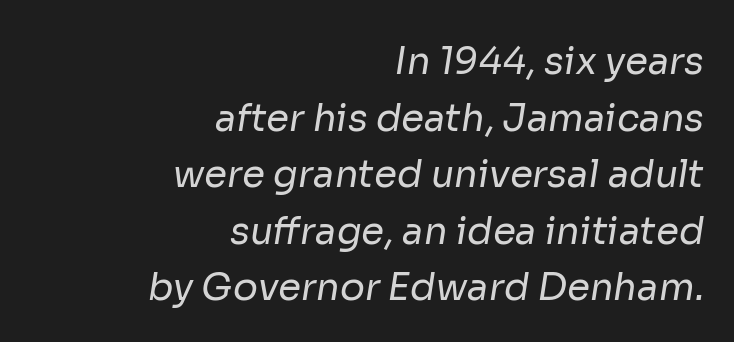
{"serif": "no", "bold": "no", "weight": "regular", "width": "normal", "stroke_contrast": "low", "x_height": "medium", "monospaced": "no", "underline": "no", "align": "right", "line_spacing": "normal", "line_spacing_ratio": 1.53, "letter_spacing": "normal", "letter_spacing_em": 0.0, "glyph_px": 37}
